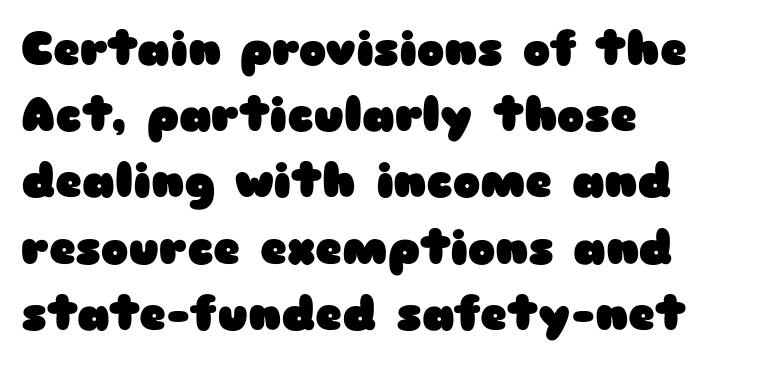
{"serif": "no", "italic": "no", "bold": "yes", "weight": "heavy", "width": "wide", "stroke_contrast": "low", "x_height": "medium", "monospaced": "no", "underline": "no", "align": "left", "line_spacing": "normal", "line_spacing_ratio": 1.44, "letter_spacing": "normal", "letter_spacing_em": 0.0, "glyph_px": 46}
